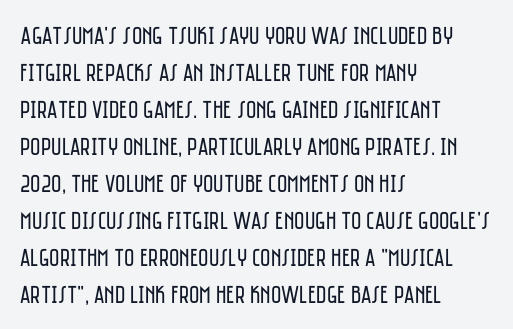
A typesetter would call this leading conventional body-copy spacing. Descender tails drop into unmarked territory. Visually the block forms a straight wall on the left and a jagged coastline on the right. Do the letters lean? They stand straight.
